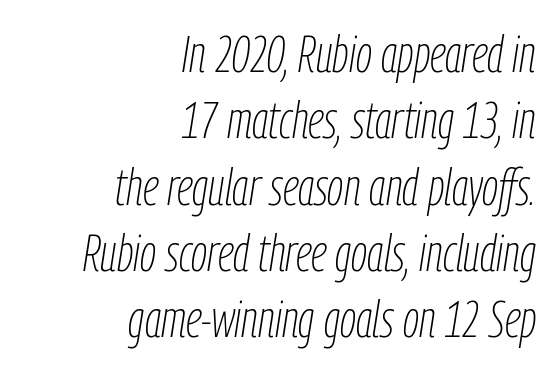
Q: Is the text bold? A: No.
Q: Is the text italic (slanted)? A: Yes, it leans right by about 9 degrees.
Q: Is the text underlined? A: No.
Q: How is the paragraph aligned? A: Right-aligned.
Q: Is the spacing between letters normal or unusually wide? A: Normal.
Q: Is the spacing between lines tight, normal or loose? A: Normal.
Q: Width (condensed, normal, or wide)? A: Condensed.
Q: Stroke contrast? A: Low.
Q: x-height? A: Medium.
Q: Monospaced? A: No.
